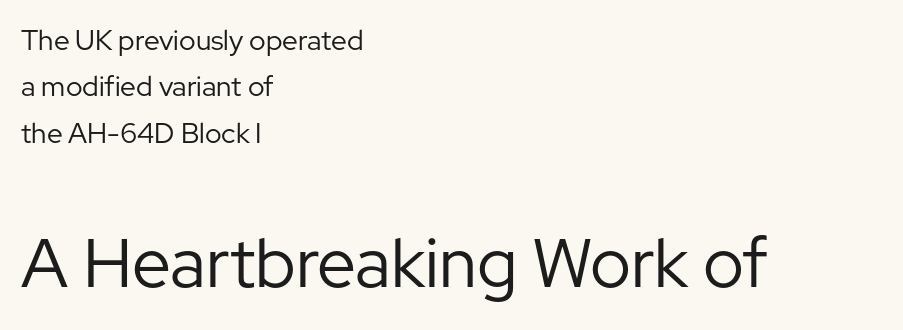
The image shows 69 px regular-weight sans-serif type, upright; set left-aligned, normal line spacing (1.66x), normal letter spacing, not underlined; the second (bottom) block is 2.46x larger; low stroke contrast and a medium x-height.
